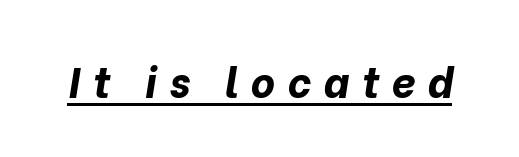
Q: Is the text bold? A: Yes.
Q: Is the text italic (slanted)? A: Yes, it leans right by about 10 degrees.
Q: Is the text underlined? A: Yes.
Q: Is the spacing between letters normal or unusually wide? A: Unusually wide.
Q: Width (condensed, normal, or wide)? A: Normal.
Q: Stroke contrast? A: Low.
Q: x-height? A: Medium.
Q: Monospaced? A: No.
